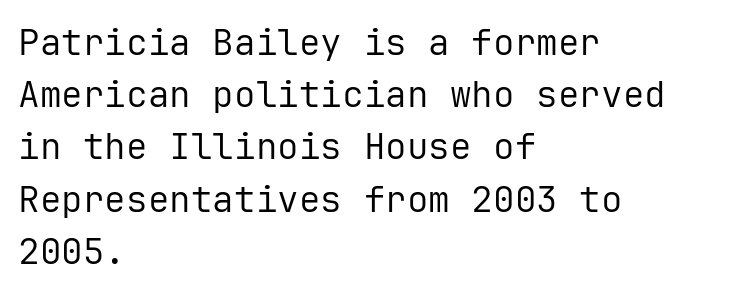
{"serif": "no", "italic": "no", "bold": "no", "weight": "regular", "width": "normal", "stroke_contrast": "low", "x_height": "medium", "monospaced": "yes", "underline": "no", "align": "left", "line_spacing": "normal", "line_spacing_ratio": 1.45, "letter_spacing": "normal", "letter_spacing_em": 0.0, "glyph_px": 36}
